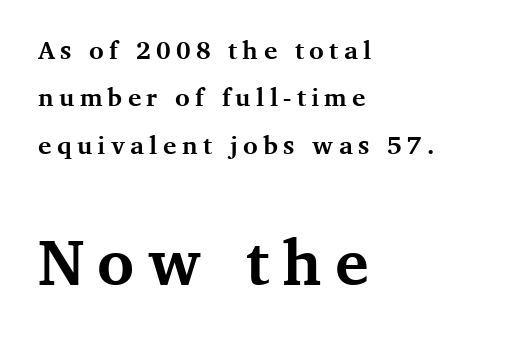
Q: Is the text bold? A: Yes.
Q: Is the text italic (slanted)? A: No, it is upright.
Q: Is the typeface a serif or a sans-serif typeface? A: Serif.
Q: Is the text underlined? A: No.
Q: How is the paragraph aligned? A: Left-aligned.
Q: Is the spacing between letters normal or unusually wide? A: Unusually wide.
Q: Is the spacing between lines tight, normal or loose? A: Loose.
Q: Which block of text is set in a larger size, the first (top) or the second (bottom)? A: The second (bottom) one.
Q: Width (condensed, normal, or wide)? A: Normal.
Q: Stroke contrast? A: Medium.
Q: x-height? A: Medium.
Q: Monospaced? A: No.
